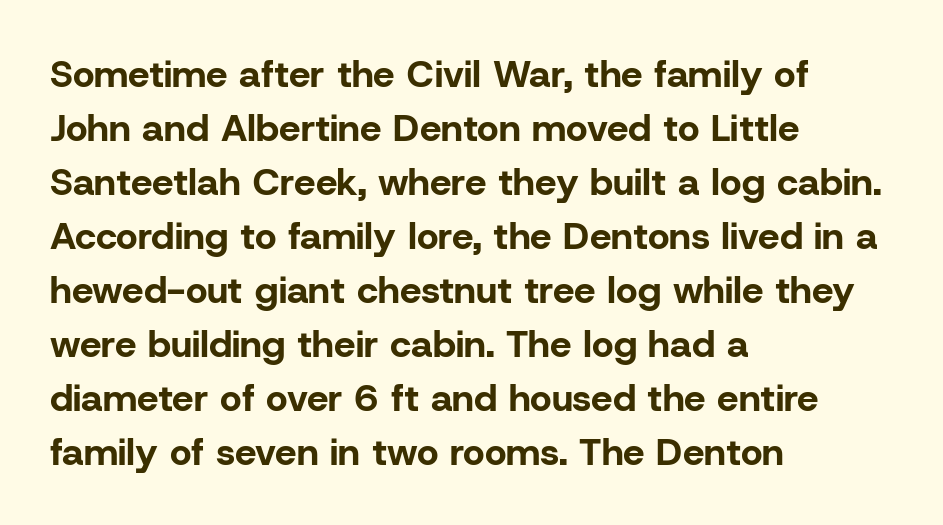
The image shows 38 px bold sans-serif type, upright; set left-aligned, normal line spacing (1.42x), normal letter spacing, not underlined; low stroke contrast and a medium x-height.
